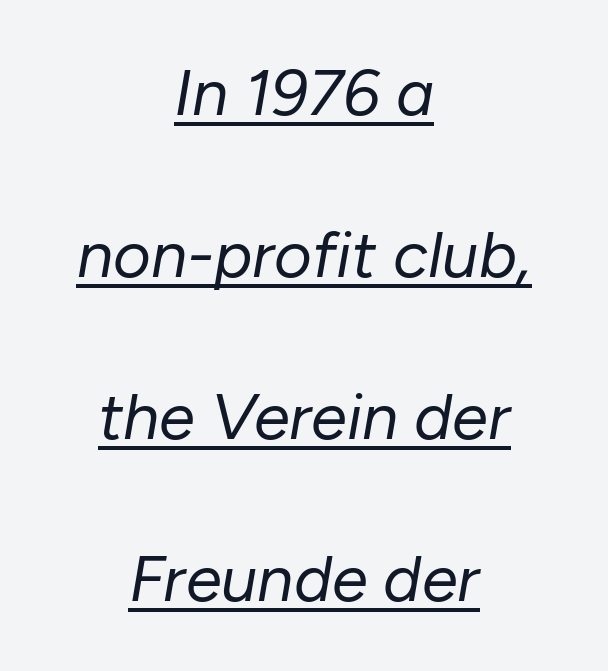
The image shows 65 px regular-weight type, italic (leaning right); set centered, loose line spacing (2.49x), normal letter spacing, underlined; low stroke contrast and a medium x-height.
